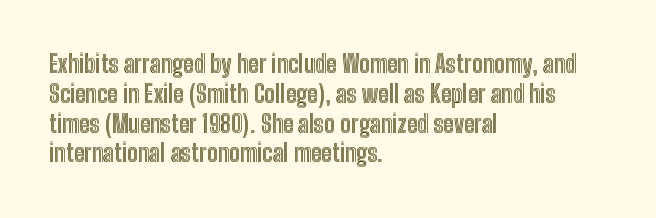
This sample uses an upright cut, with every glyph sitting square on the baseline. The space beneath each line is pristine and unruled. Short note: letters normally spaced. A classic flush-left, rag-right setting is used for this passage.
